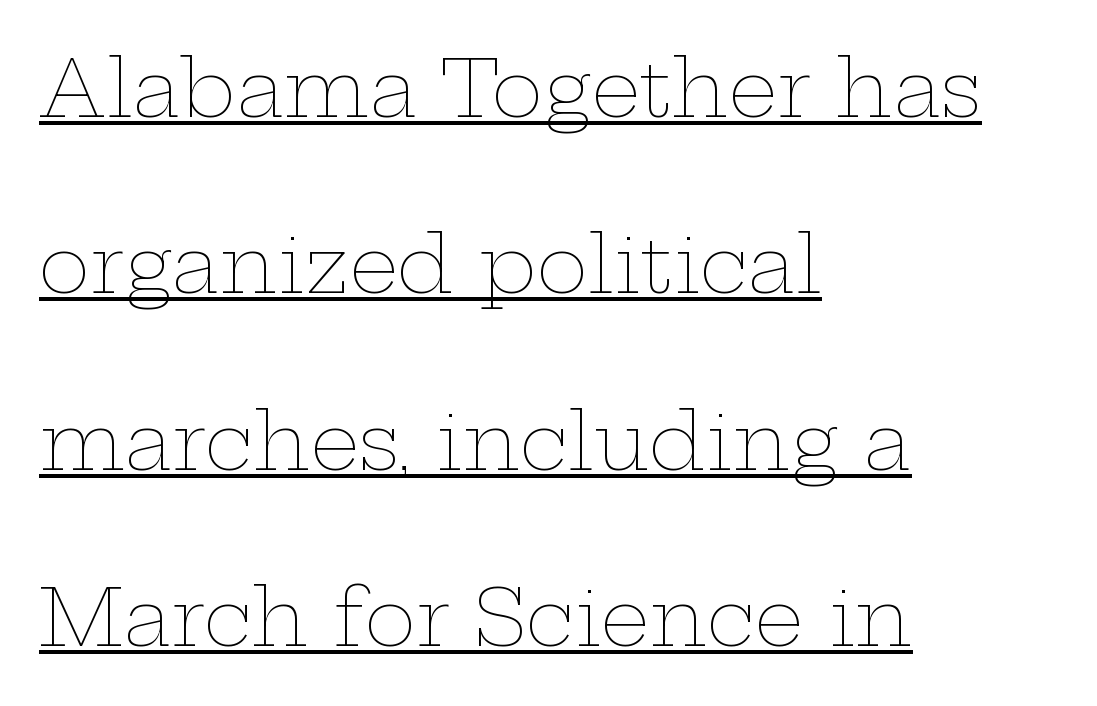
{"italic": "no", "bold": "no", "weight": "thin", "width": "wide", "stroke_contrast": "low", "x_height": "medium", "monospaced": "no", "underline": "yes", "align": "left", "line_spacing": "loose", "line_spacing_ratio": 2.26, "letter_spacing": "normal", "letter_spacing_em": 0.0, "glyph_px": 78}
